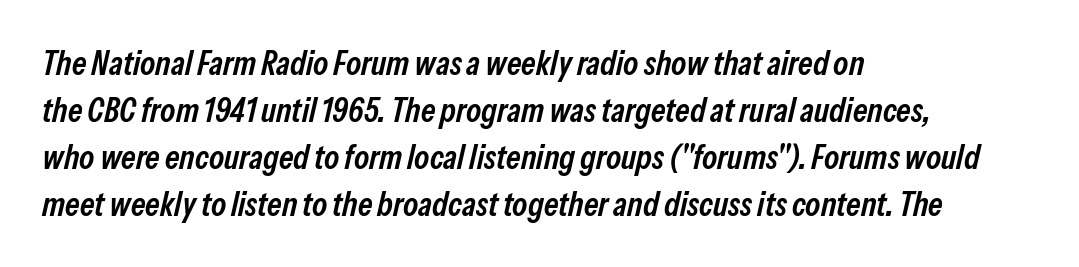
{"italic": "yes", "lean": "right", "slant_degrees": 13, "bold": "semi", "weight": "semibold", "width": "condensed", "stroke_contrast": "low", "x_height": "medium", "monospaced": "no", "underline": "no", "align": "left", "line_spacing": "normal", "line_spacing_ratio": 1.38, "letter_spacing": "normal", "letter_spacing_em": 0.0, "glyph_px": 34}
